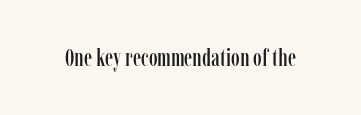
If you drew a line through each stem, it would be perfectly vertical. Characters follow at the spacing the type designer built in. The words here are not underlined.
